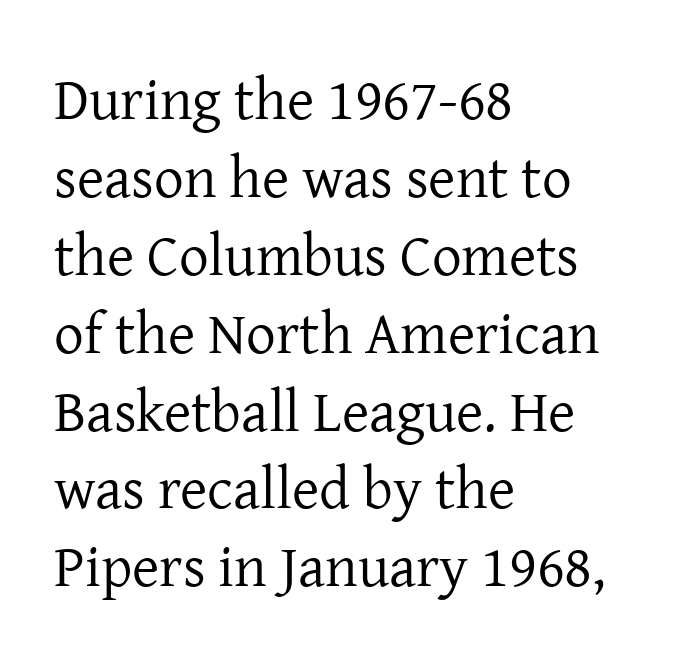
The image shows 59 px regular-weight serif type, upright; set left-aligned, normal line spacing (1.32x), normal letter spacing, not underlined; low stroke contrast and a medium x-height.
